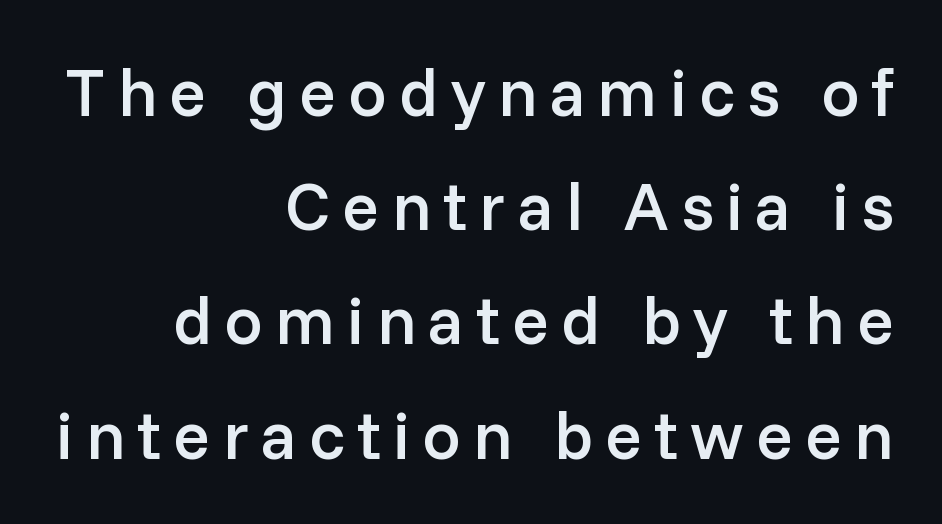
{"serif": "no", "italic": "no", "bold": "semi", "weight": "semibold", "width": "normal", "stroke_contrast": "low", "x_height": "medium", "monospaced": "no", "underline": "no", "align": "right", "line_spacing": "normal", "line_spacing_ratio": 1.68, "glyph_px": 68}
